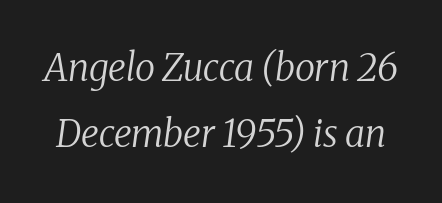
The image shows 37 px regular-weight serif type, italic (leaning right); set line spacing 1.79x, normal letter spacing, not underlined; medium stroke contrast and a medium x-height.
